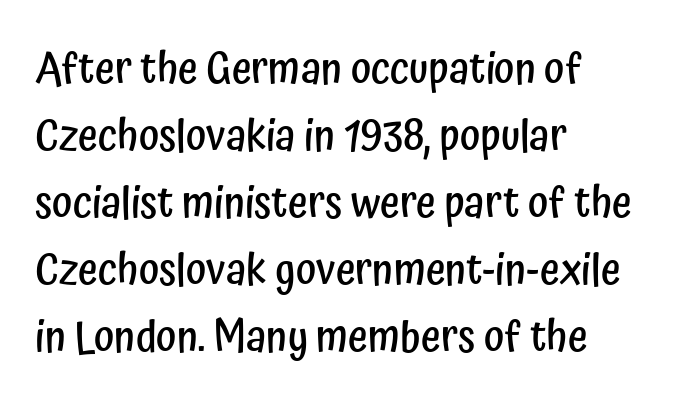
These lines sit exactly where default settings would place them. The gap between lines stays unmarked. This sample uses a sans-serif face. The lettering holds an erect, upright posture throughout. Weight check: semibold — heavier than regular, not quite bold. Inter-character spacing is left at the font's built-in metrics.
